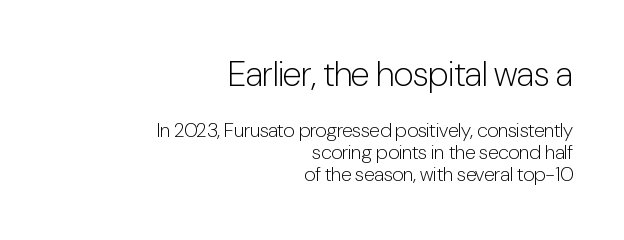
{"serif": "no", "italic": "no", "bold": "no", "weight": "light", "width": "condensed", "stroke_contrast": "low", "x_height": "medium", "monospaced": "no", "underline": "no", "align": "right", "line_spacing": "tight", "line_spacing_ratio": 1.1, "letter_spacing": "normal", "letter_spacing_em": 0.0, "larger_block": "first", "size_ratio": 1.75, "glyph_px": 35}
